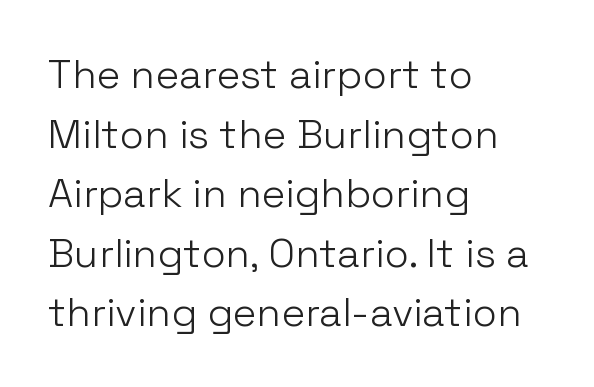
The image shows 40 px light sans-serif type, upright; set left-aligned, normal line spacing (1.49x), normal letter spacing, not underlined; low stroke contrast and a medium x-height.
